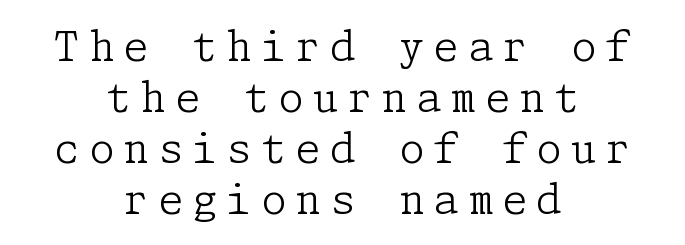
Q: Is the text bold? A: No.
Q: Is the text italic (slanted)? A: No, it is upright.
Q: Is the typeface a serif or a sans-serif typeface? A: Serif.
Q: Is the text underlined? A: No.
Q: How is the paragraph aligned? A: Centered.
Q: Is the spacing between letters normal or unusually wide? A: Unusually wide.
Q: Width (condensed, normal, or wide)? A: Normal.
Q: Stroke contrast? A: Low.
Q: x-height? A: Medium.
